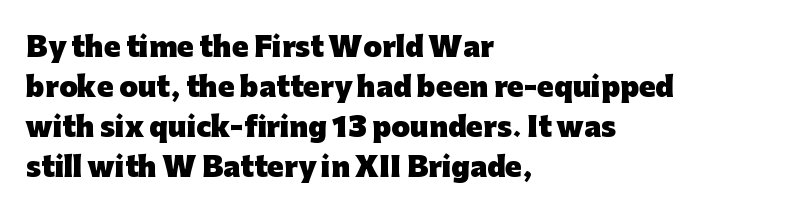
The image shows 27 px bold type, upright; set left-aligned, normal line spacing (1.48x), normal letter spacing, not underlined.
